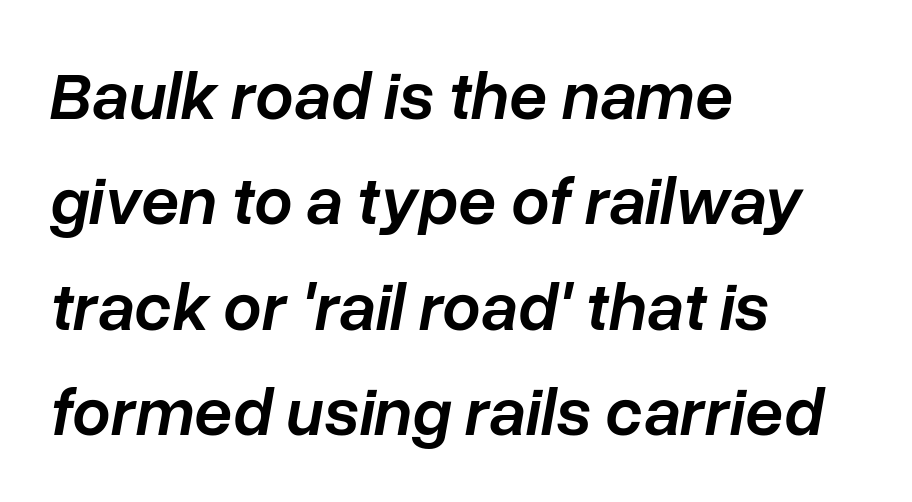
The image shows 68 px semibold type, italic (leaning right); set left-aligned, normal line spacing (1.55x), normal letter spacing, not underlined; low stroke contrast and a medium x-height.
